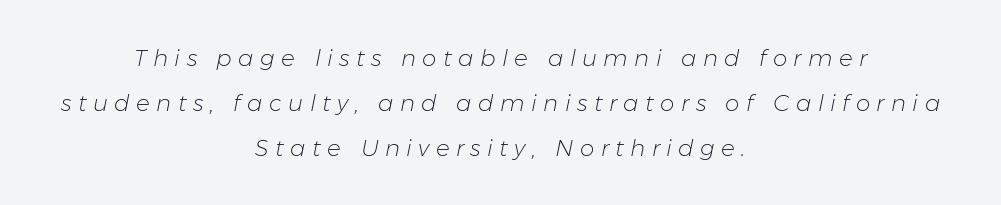
Q: Is the text bold? A: No.
Q: Is the text italic (slanted)? A: Yes, it leans right by about 11 degrees.
Q: Is the text underlined? A: No.
Q: How is the paragraph aligned? A: Centered.
Q: Is the spacing between letters normal or unusually wide? A: Unusually wide.
Q: Is the spacing between lines tight, normal or loose? A: Loose.
